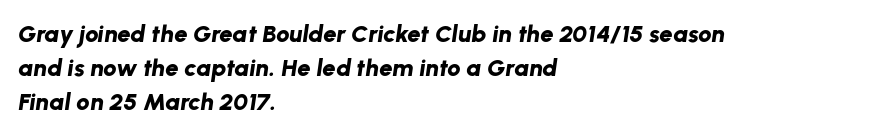
The image shows 24 px bold type, italic (leaning right); set left-aligned, normal line spacing (1.41x), normal letter spacing, not underlined.
